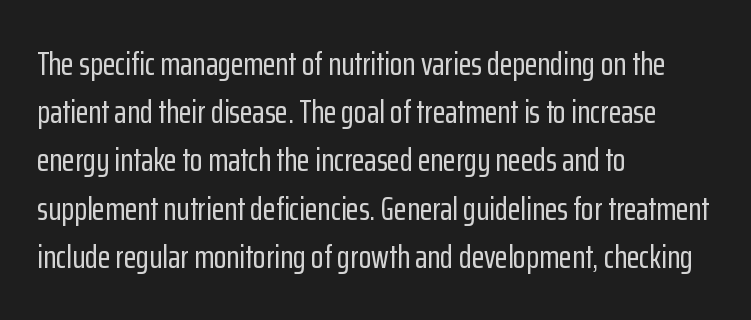
Q: Is the text italic (slanted)? A: No, it is upright.
Q: Is the typeface a serif or a sans-serif typeface? A: Sans-serif.
Q: Is the text underlined? A: No.
Q: How is the paragraph aligned? A: Left-aligned.
Q: Is the spacing between letters normal or unusually wide? A: Normal.
Q: Is the spacing between lines tight, normal or loose? A: Normal.
Q: Width (condensed, normal, or wide)? A: Condensed.
Q: Stroke contrast? A: Low.
Q: x-height? A: Medium.
Q: Monospaced? A: No.
